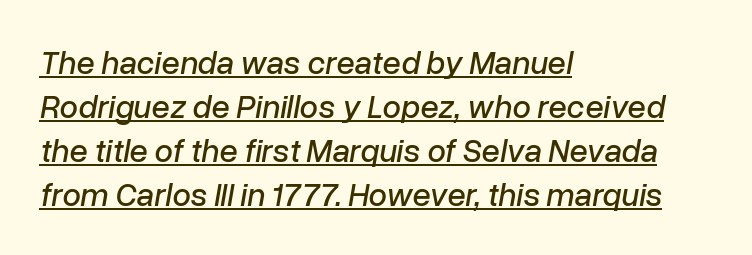
The image shows 33 px text type, italic (leaning right); set left-aligned, normal line spacing (1.33x), normal letter spacing, underlined; low stroke contrast and a medium x-height.
